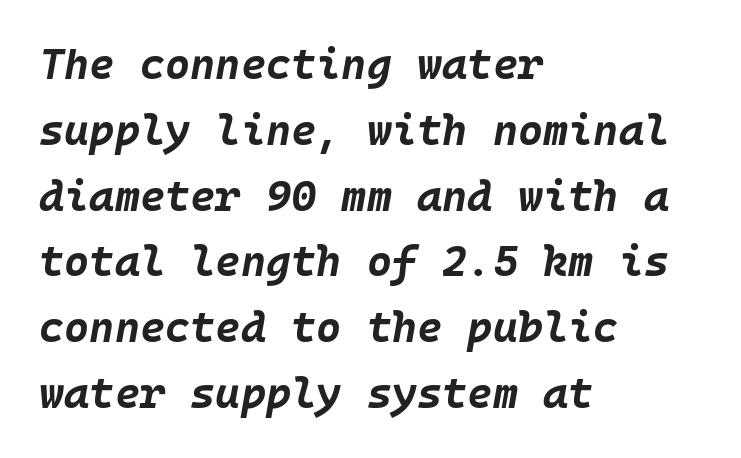
The image shows 43 px bold type, italic (leaning right); set left-aligned, normal line spacing (1.53x), normal letter spacing, not underlined; low stroke contrast and a large x-height.
